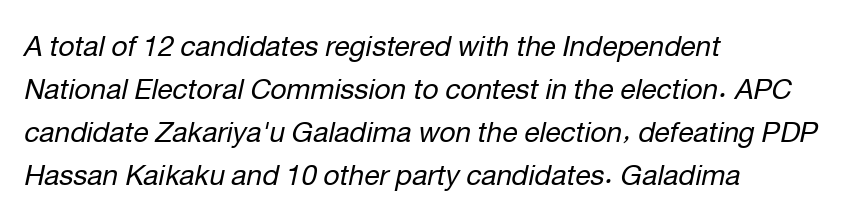
The image shows 28 px regular-weight type, italic (leaning right); set left-aligned, normal line spacing (1.53x), normal letter spacing, not underlined; low stroke contrast and a medium x-height.
